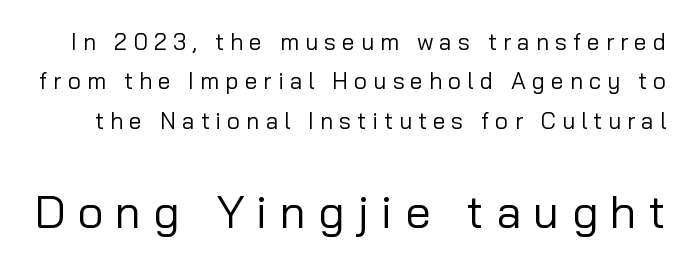
Q: Is the text bold? A: No.
Q: Is the text italic (slanted)? A: No, it is upright.
Q: Is the typeface a serif or a sans-serif typeface? A: Sans-serif.
Q: Is the text underlined? A: No.
Q: Is the spacing between letters normal or unusually wide? A: Unusually wide.
Q: Which block of text is set in a larger size, the first (top) or the second (bottom)? A: The second (bottom) one.
Q: Width (condensed, normal, or wide)? A: Normal.
Q: Stroke contrast? A: Low.
Q: x-height? A: Medium.
Q: Monospaced? A: No.
